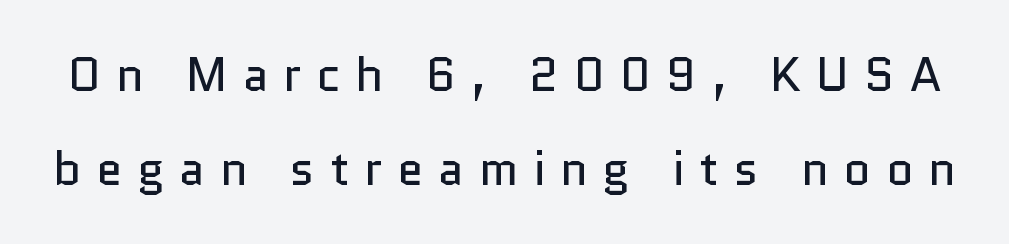
The rendering shows plain stroke endings on the letterforms — a sans-serif design. Here the glyphs are tracked loosely, breaking word shapes into spaced letters. Just letters on the line, the space beneath them empty. A typesetter would mark this as roman, not italic. A typesetter would call this proportional, since set widths differ per character. Airy leading.
